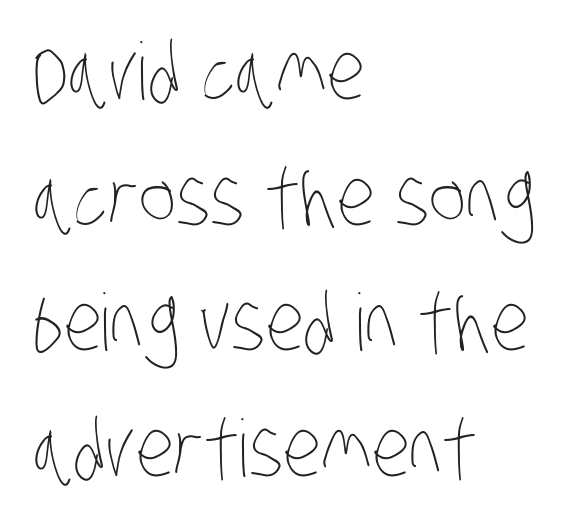
{"bold": "no", "weight": "thin", "width": "condensed", "stroke_contrast": "low", "x_height": "large", "monospaced": "no", "underline": "no", "align": "left", "line_spacing": "normal", "line_spacing_ratio": 1.59, "letter_spacing": "normal", "letter_spacing_em": 0.0, "glyph_px": 79}
